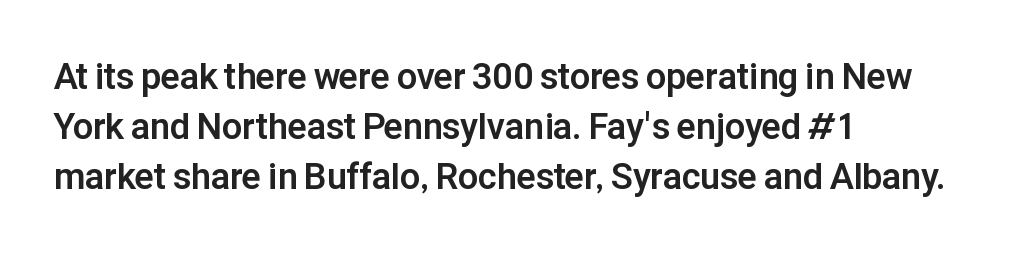
Q: Is the text bold? A: Yes.
Q: Is the text italic (slanted)? A: No, it is upright.
Q: Is the typeface a serif or a sans-serif typeface? A: Sans-serif.
Q: Is the text underlined? A: No.
Q: How is the paragraph aligned? A: Left-aligned.
Q: Is the spacing between letters normal or unusually wide? A: Normal.
Q: Is the spacing between lines tight, normal or loose? A: Normal.
Q: Width (condensed, normal, or wide)? A: Normal.
Q: Stroke contrast? A: Low.
Q: x-height? A: Medium.
Q: Monospaced? A: No.
